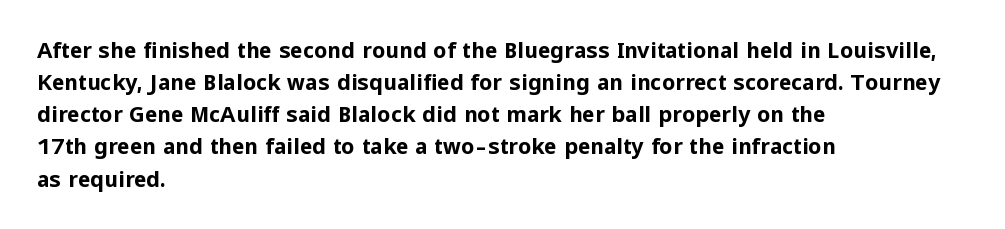
Tracking value appears to be zero — textbook default spacing. Is the type bold? Yes — the strokes are clearly thick and heavy. The block of text has a typical density, with ordinary space between rows. The rag falls on the right side of this text block. Words float on clear page, feet unadorned.
